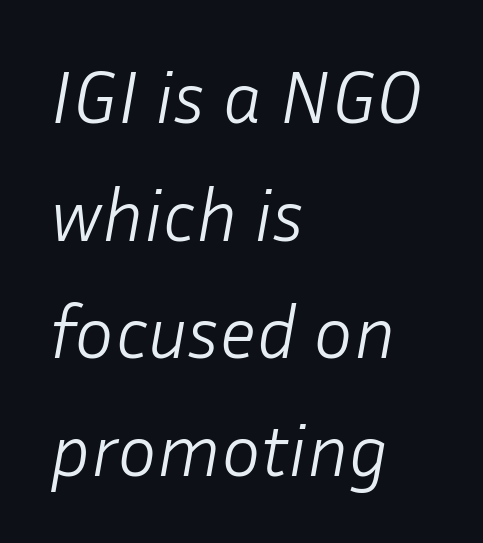
Q: Is the text bold? A: No.
Q: Is the text italic (slanted)? A: Yes, it leans right by about 10 degrees.
Q: Is the text underlined? A: No.
Q: How is the paragraph aligned? A: Left-aligned.
Q: Is the spacing between letters normal or unusually wide? A: Normal.
Q: Is the spacing between lines tight, normal or loose? A: Normal.
Q: Width (condensed, normal, or wide)? A: Normal.
Q: Stroke contrast? A: Low.
Q: x-height? A: Medium.
Q: Monospaced? A: No.
